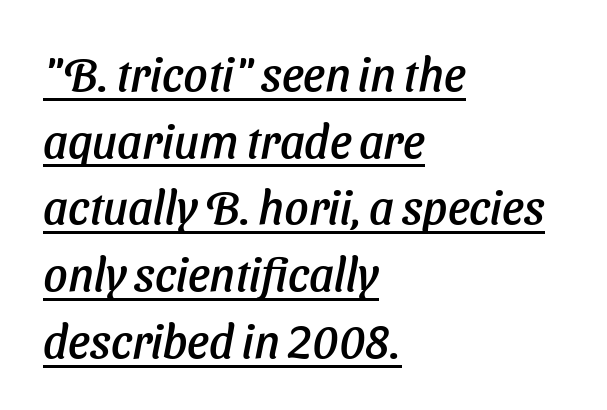
Q: Is the text italic (slanted)? A: Yes, it leans right by about 11 degrees.
Q: Is the text underlined? A: Yes.
Q: How is the paragraph aligned? A: Left-aligned.
Q: Is the spacing between letters normal or unusually wide? A: Normal.
Q: Is the spacing between lines tight, normal or loose? A: Normal.
Q: Width (condensed, normal, or wide)? A: Normal.
Q: Stroke contrast? A: Low.
Q: x-height? A: Medium.
Q: Monospaced? A: No.
